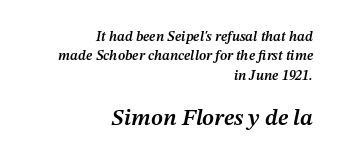
The image shows 23 px text type, italic (leaning right); set right-aligned, normal line spacing (1.39x), normal letter spacing, not underlined; the second (bottom) block is 1.64x larger.
